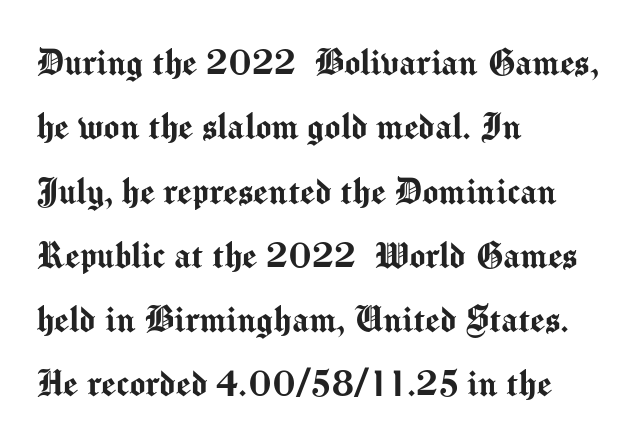
Q: Is the text italic (slanted)? A: No, it is upright.
Q: Is the typeface a serif or a sans-serif typeface? A: Sans-serif.
Q: Is the text underlined? A: No.
Q: How is the paragraph aligned? A: Left-aligned.
Q: Is the spacing between letters normal or unusually wide? A: Normal.
Q: Is the spacing between lines tight, normal or loose? A: Normal.
Q: Width (condensed, normal, or wide)? A: Normal.
Q: Stroke contrast? A: Medium.
Q: x-height? A: Medium.
Q: Monospaced? A: No.
